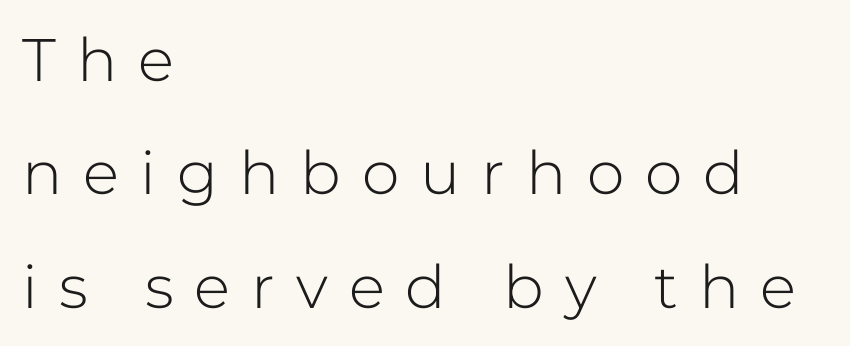
The image shows 60 px light sans-serif type, upright; set left-aligned, line spacing 1.89x, unusually wide letter spacing (+0.35 em), not underlined; low stroke contrast and a medium x-height.
